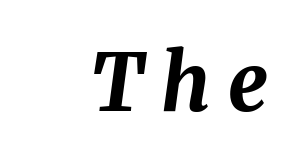
Slanted lettering throughout. The letters are bold, with thick, heavy strokes. Clear beneath every line of the passage. This rendering widens character spacing well past its baseline value. Character widths vary here, with narrow letters taking less room than wide ones.
